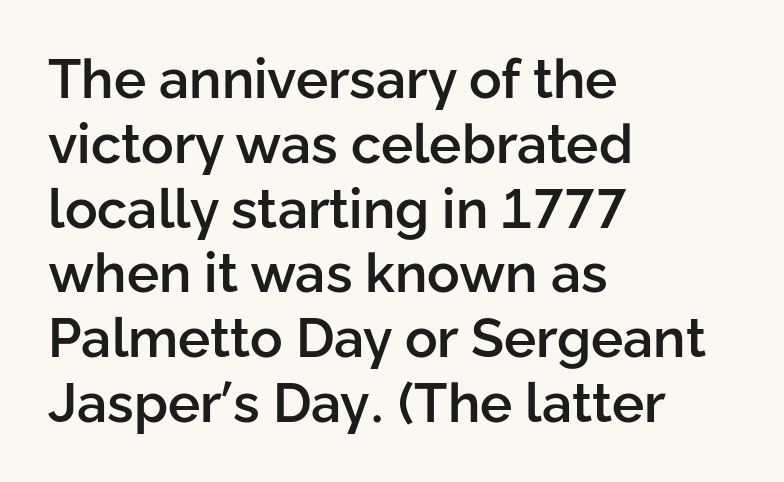
{"serif": "no", "italic": "no", "bold": "semi", "weight": "semibold", "width": "normal", "stroke_contrast": "low", "x_height": "medium", "monospaced": "no", "underline": "no", "align": "left", "line_spacing_ratio": 1.2, "letter_spacing": "normal", "letter_spacing_em": 0.0, "glyph_px": 54}
